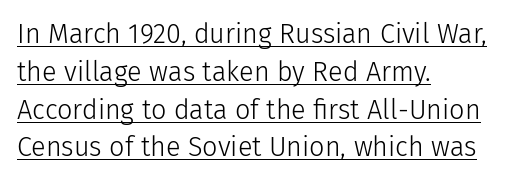
The image shows 27 px text type, upright; set left-aligned, normal line spacing (1.4x), normal letter spacing, underlined.
